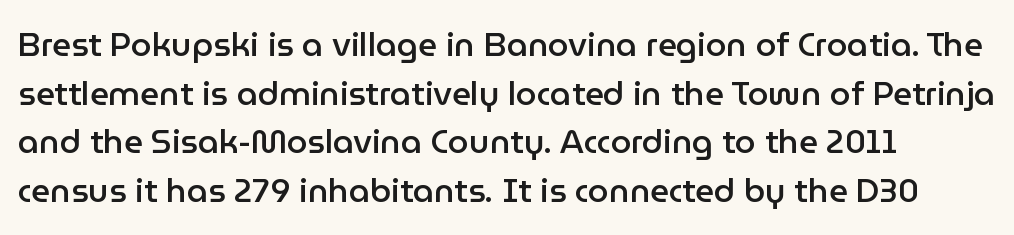
{"serif": "no", "italic": "no", "bold": "semi", "weight": "semibold", "width": "normal", "stroke_contrast": "low", "x_height": "medium", "monospaced": "no", "underline": "no", "align": "left", "line_spacing": "normal", "line_spacing_ratio": 1.47, "letter_spacing": "normal", "letter_spacing_em": 0.0, "glyph_px": 33}
